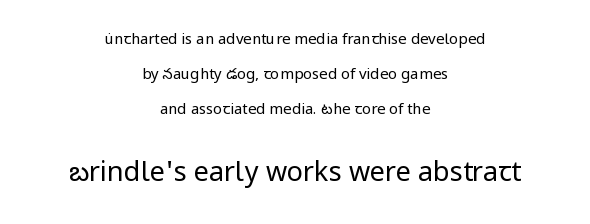
The image shows 27 px text type, upright; set centered, loose line spacing (2.33x), normal letter spacing, not underlined; the second (bottom) block is 1.8x larger.
